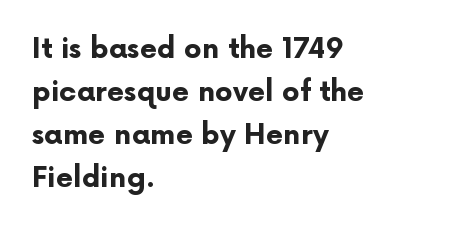
{"serif": "no", "italic": "no", "bold": "yes", "weight": "bold", "width": "normal", "stroke_contrast": "low", "x_height": "medium", "monospaced": "no", "underline": "no", "align": "left", "line_spacing": "normal", "line_spacing_ratio": 1.54, "letter_spacing": "normal", "letter_spacing_em": 0.0, "glyph_px": 28}
